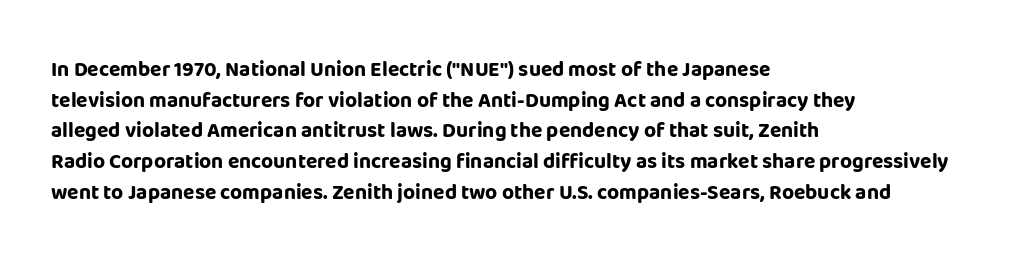
The image shows 21 px bold type, upright; set left-aligned, normal line spacing (1.46x), normal letter spacing, not underlined.
